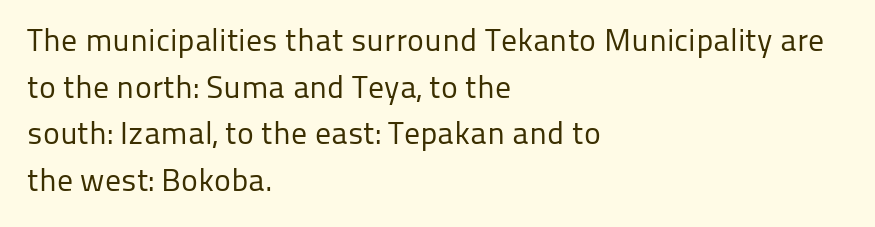
The image shows 32 px regular-weight sans-serif type, upright; set left-aligned, normal line spacing (1.46x), normal letter spacing, not underlined; low stroke contrast and a medium x-height.
